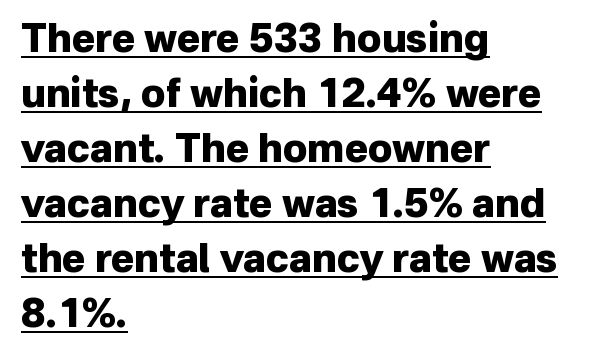
{"serif": "no", "italic": "no", "bold": "yes", "weight": "heavy", "width": "normal", "stroke_contrast": "low", "x_height": "medium", "monospaced": "no", "underline": "yes", "align": "left", "line_spacing": "normal", "line_spacing_ratio": 1.41, "letter_spacing": "normal", "letter_spacing_em": 0.0, "glyph_px": 39}
